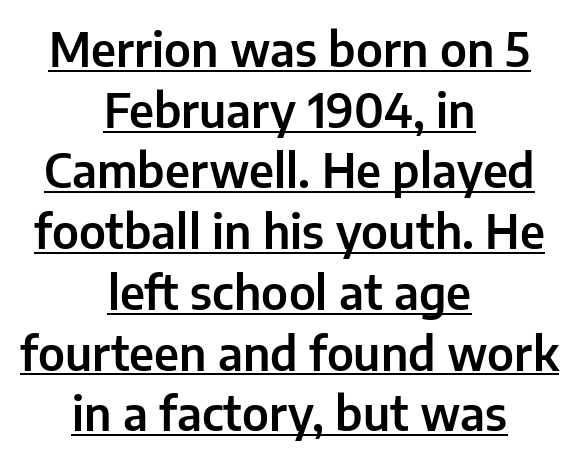
{"serif": "no", "italic": "no", "width": "normal", "stroke_contrast": "low", "x_height": "medium", "monospaced": "no", "underline": "yes", "align": "center", "line_spacing": "normal", "line_spacing_ratio": 1.32, "letter_spacing": "normal", "letter_spacing_em": 0.0, "glyph_px": 46}
